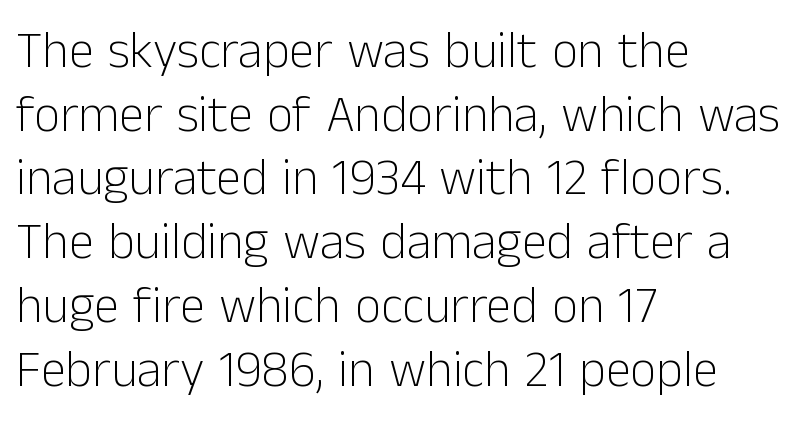
Q: Is the text bold? A: No.
Q: Is the text italic (slanted)? A: No, it is upright.
Q: Is the typeface a serif or a sans-serif typeface? A: Sans-serif.
Q: Is the text underlined? A: No.
Q: How is the paragraph aligned? A: Left-aligned.
Q: Is the spacing between letters normal or unusually wide? A: Normal.
Q: Is the spacing between lines tight, normal or loose? A: Normal.
Q: Width (condensed, normal, or wide)? A: Normal.
Q: Stroke contrast? A: Low.
Q: x-height? A: Medium.
Q: Monospaced? A: No.
